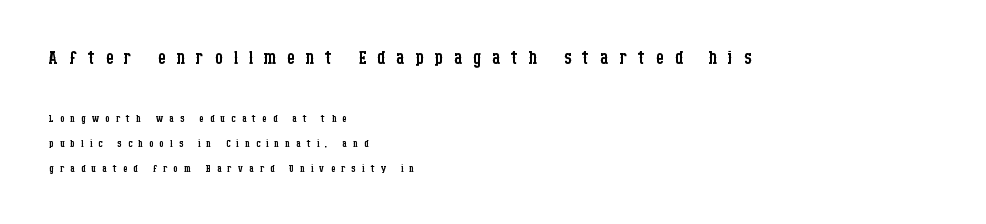
Which chunk is bigger? The first one — the top block dwarfs the bottom. A student would call this left alignment; a typographer would say flush left, rag right. Observe the wide spacing: letters keep a clear distance from each other. The string is rendered with underlining switched off. In terms of posture, this sample is upright. The face looks like a standard text weight, possibly lighter.
